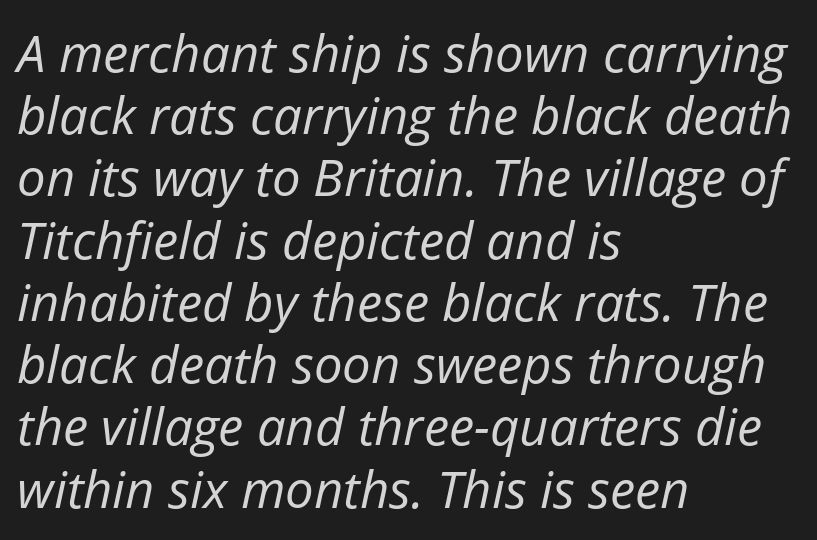
The image shows 51 px regular-weight type, italic (leaning right); set left-aligned, line spacing 1.22x, normal letter spacing, not underlined; low stroke contrast and a medium x-height.
